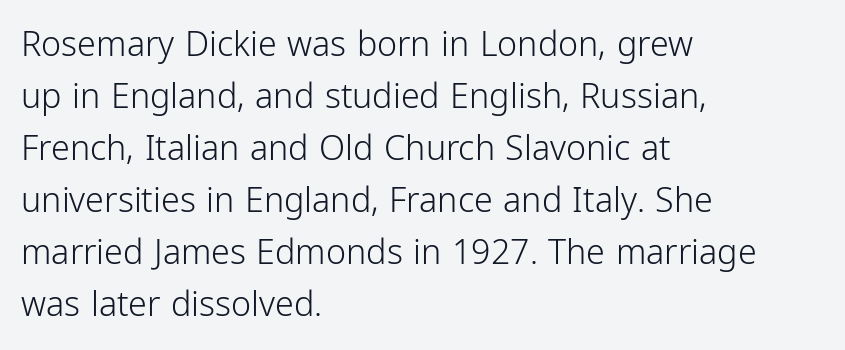
When letters stand straight like this, we call the style roman or upright. Honestly, there is no underline to notice here at all. To sum up the face: it is a sans, with no serifs. Observe the ordinary spacing: letters are neighbours, not strangers. A quiet, ordinary-to-light weight characterises the typeface. The passage shown is typed in a proportional face where columns would drift.
